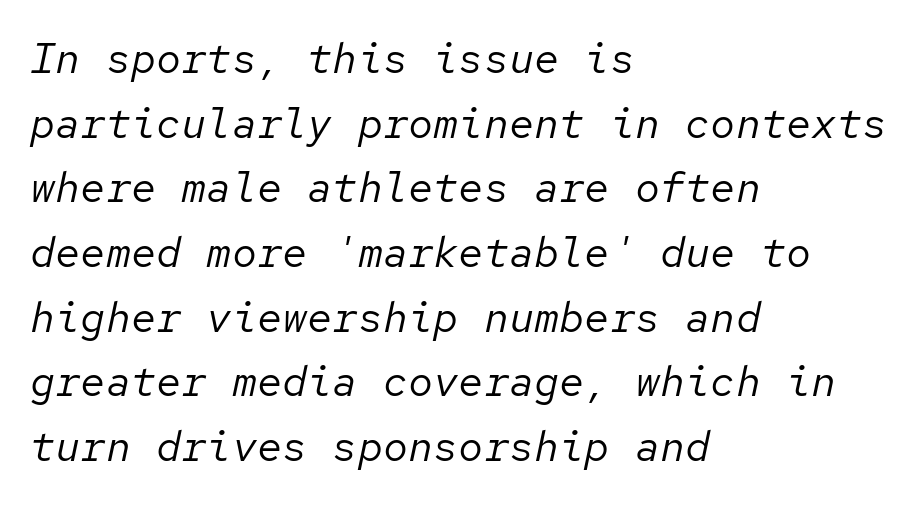
Letters rest on an invisible, unmarked baseline. Is this a fixed-width face? Yes — each glyph sits in an identical cell. Vertical stems look standard width or narrower in stroke. Baseline-to-baseline distance is the conventional proportion of letter height.
